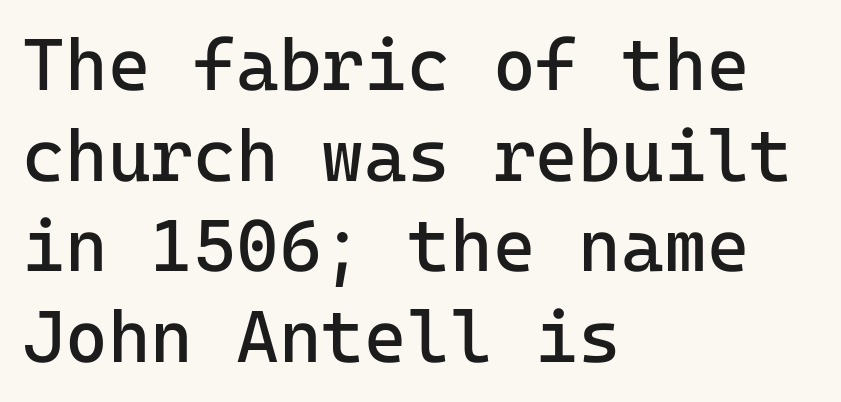
The font is comparable to plain body text, perhaps lighter. The paragraph has a hard left edge and a soft right edge. Spacing between characters is what you'd get straight out of the box. The font's upright variant was chosen for this text. A bare baseline throughout the passage.
